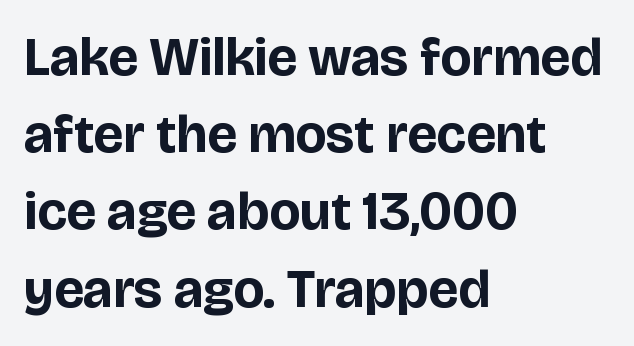
Q: Is the text bold? A: Yes.
Q: Is the text italic (slanted)? A: No, it is upright.
Q: Is the typeface a serif or a sans-serif typeface? A: Sans-serif.
Q: Is the text underlined? A: No.
Q: How is the paragraph aligned? A: Left-aligned.
Q: Is the spacing between letters normal or unusually wide? A: Normal.
Q: Is the spacing between lines tight, normal or loose? A: Normal.
Q: Width (condensed, normal, or wide)? A: Normal.
Q: Stroke contrast? A: Low.
Q: x-height? A: Large.
Q: Monospaced? A: No.
